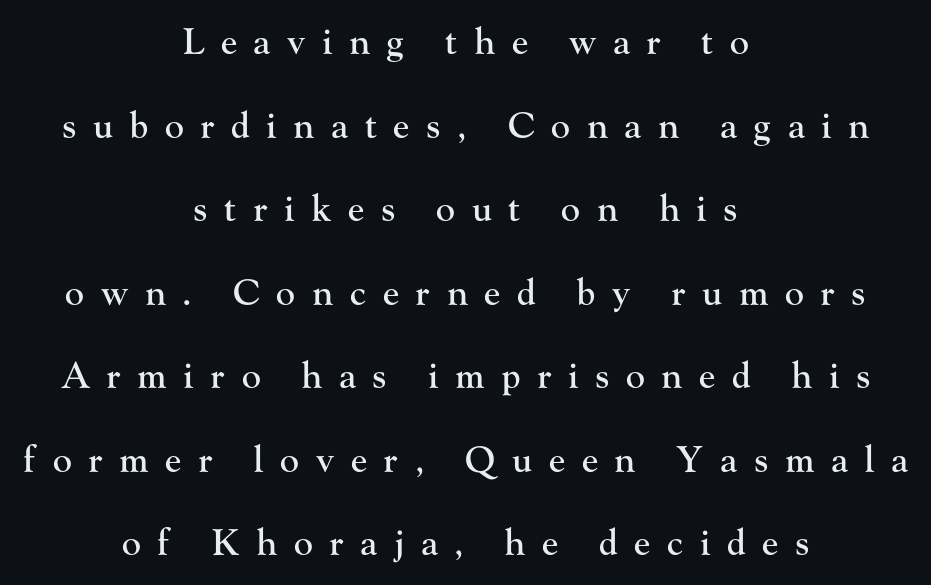
Q: Is the text italic (slanted)? A: No, it is upright.
Q: Is the typeface a serif or a sans-serif typeface? A: Serif.
Q: Is the text underlined? A: No.
Q: How is the paragraph aligned? A: Centered.
Q: Is the spacing between letters normal or unusually wide? A: Unusually wide.
Q: Is the spacing between lines tight, normal or loose? A: Loose.
Q: Width (condensed, normal, or wide)? A: Normal.
Q: Stroke contrast? A: High.
Q: x-height? A: Small.
Q: Monospaced? A: No.
